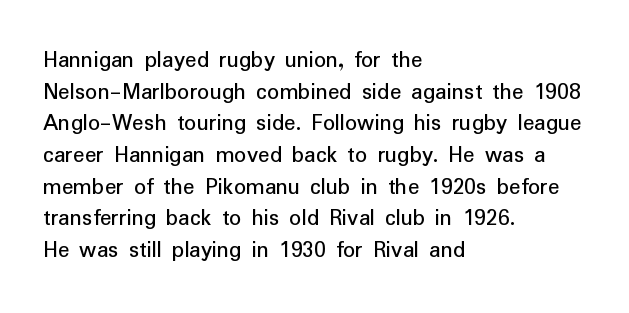
{"italic": "no", "underline": "no", "align": "left", "line_spacing": "normal", "line_spacing_ratio": 1.32, "letter_spacing": "normal", "letter_spacing_em": 0.0, "glyph_px": 24}
